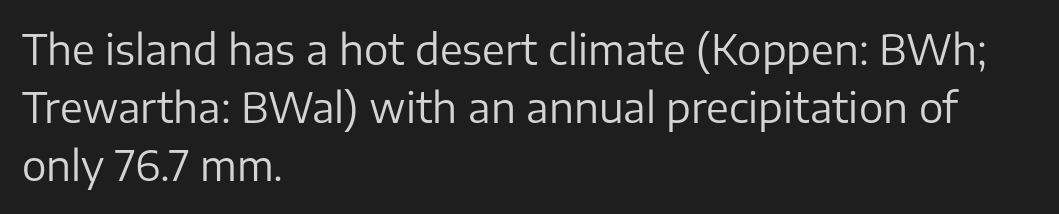
These lines are set flush left with a ragged right edge. The letters carry no serifs — their stems end cleanly without finishing strokes. Honestly, the row spacing looks completely unremarkable. Between one letter and the next there's only the usual sliver of space. Rendered with straight, roman letterforms. Varying glyph widths throughout — classic text-font behaviour.
